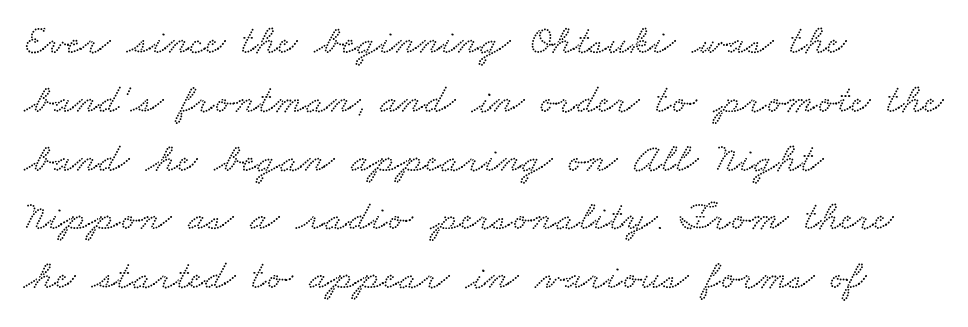
The image shows 42 px wide serif type; set left-aligned, normal line spacing (1.4x), normal letter spacing, not underlined; low stroke contrast and a small x-height.
